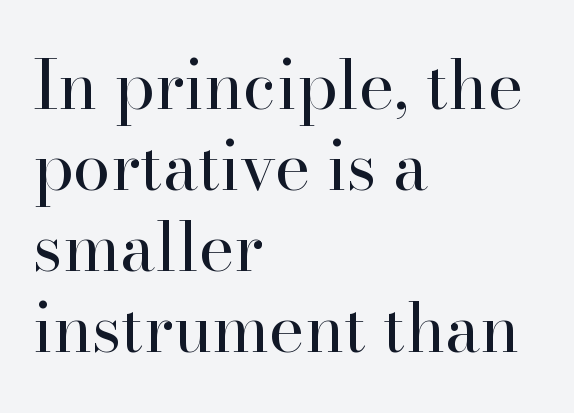
{"serif": "yes", "italic": "no", "bold": "no", "weight": "regular", "width": "normal", "stroke_contrast": "high", "x_height": "small", "monospaced": "no", "underline": "no", "align": "left", "line_spacing_ratio": 1.21, "letter_spacing": "normal", "letter_spacing_em": 0.0, "glyph_px": 67}
